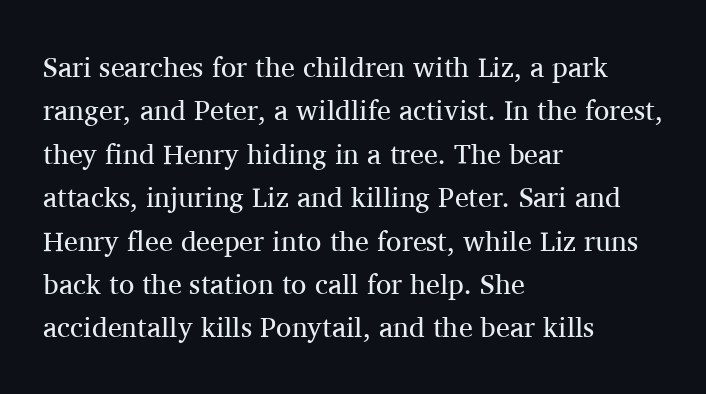
The image shows 28 px regular-weight serif type, upright; set left-aligned, normal line spacing (1.55x), normal letter spacing, not underlined; medium stroke contrast and a medium x-height.
